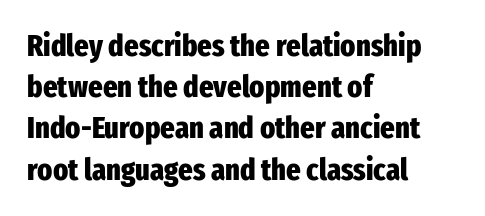
The image shows 31 px heavy, condensed sans-serif type, upright; set left-aligned, normal line spacing (1.33x), normal letter spacing, not underlined; low stroke contrast and a medium x-height.
